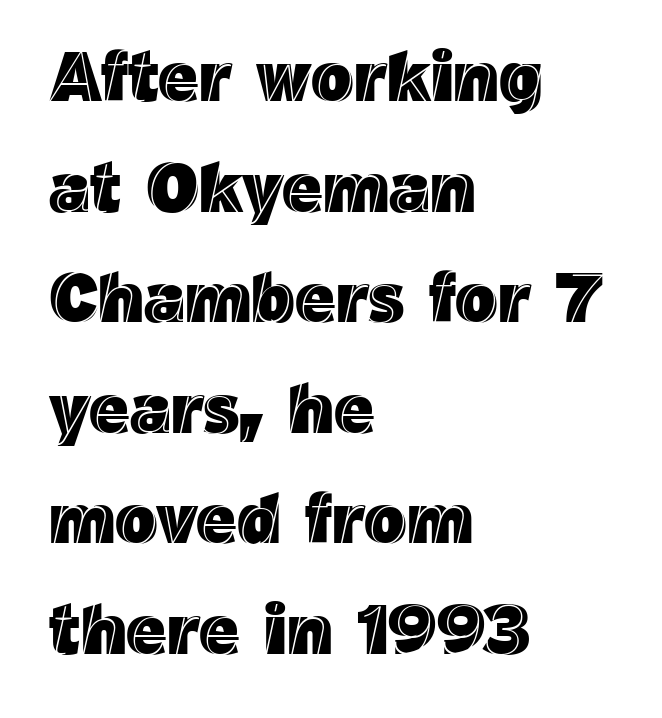
Q: Is the text italic (slanted)? A: No, it is upright.
Q: Is the text underlined? A: No.
Q: How is the paragraph aligned? A: Left-aligned.
Q: Is the spacing between letters normal or unusually wide? A: Normal.
Q: Is the spacing between lines tight, normal or loose? A: Normal.
Q: Width (condensed, normal, or wide)? A: Normal.
Q: x-height? A: Medium.
Q: Monospaced? A: No.
